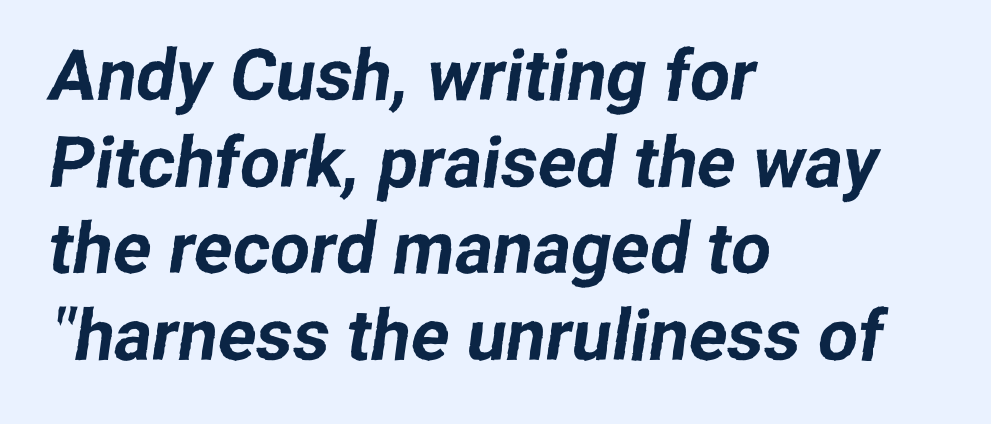
The image shows 71 px sans-serif type; set left-aligned, line spacing 1.22x, normal letter spacing, not underlined; low stroke contrast and a medium x-height.
